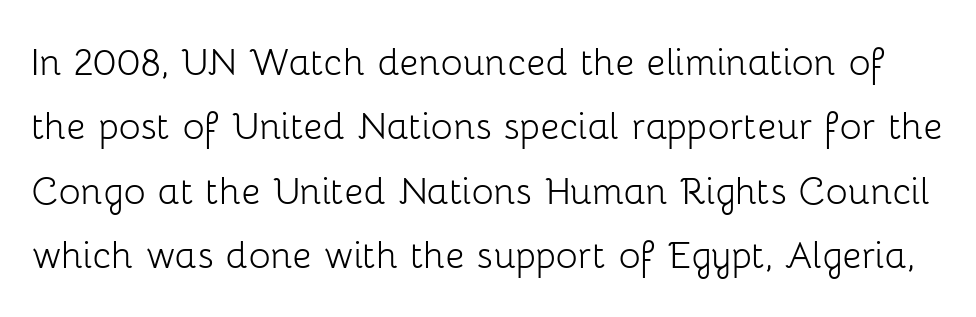
The rendering keeps characters at their native spacing. The passage shown stacks its lines at a standard gap. Varying glyph widths throughout — classic text-font behaviour. Each stroke keeps to a modest, everyday thickness or less. Rule under the text: the space is simply empty. Upright lettering throughout.
